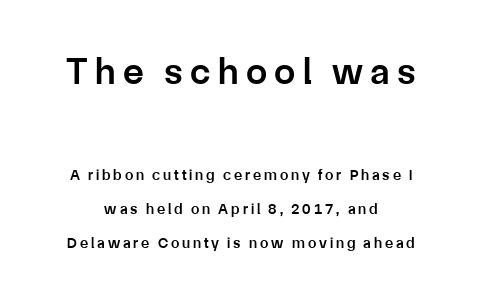
Q: Is the text bold? A: Semi-bold.
Q: Is the text italic (slanted)? A: No, it is upright.
Q: Is the typeface a serif or a sans-serif typeface? A: Sans-serif.
Q: Is the text underlined? A: No.
Q: How is the paragraph aligned? A: Centered.
Q: Is the spacing between lines tight, normal or loose? A: Loose.
Q: Which block of text is set in a larger size, the first (top) or the second (bottom)? A: The first (top) one.
Q: Width (condensed, normal, or wide)? A: Normal.
Q: Stroke contrast? A: Low.
Q: x-height? A: Medium.
Q: Monospaced? A: No.
